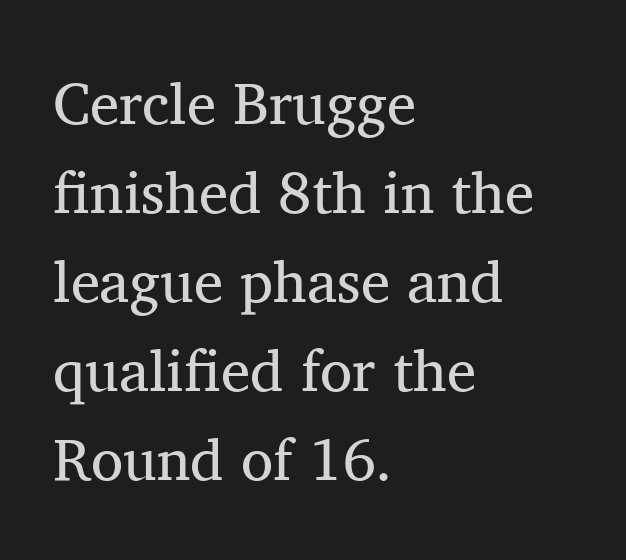
The typeface chosen for these lines features serifs. The gap between lines stays unmarked. Stem width sits at or under what a default text font uses. One-word summary of the alignment: left.
